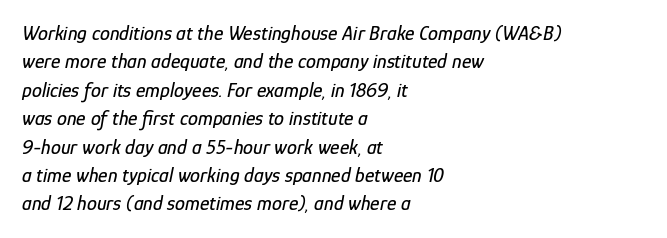
The image shows 20 px text type, italic (leaning right); set left-aligned, normal line spacing (1.42x), normal letter spacing, not underlined.
